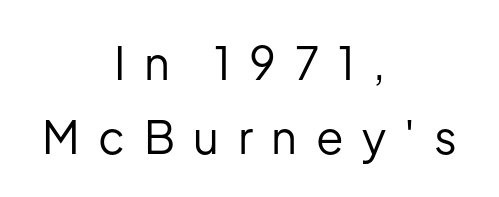
If you folded the block vertically in half, each line would mirror itself in length. You could only call the tracking loose — the letters float apart. Caption: face not bold, strokes unweighted. Nope, no serifs anywhere on these letters. The line-height multiplier appears to be the usual default. Spacing verdict: proportional, widths tailored to each character.
